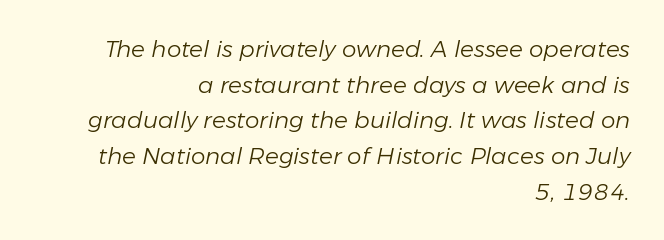
Rule under the text: the space is simply empty. Quick note: interline space is typical. There's an unmistakable incline to the writing here. Summary of weight: not heavy and not bold. The gaps between neighbouring characters are ordinary and unremarkable.
